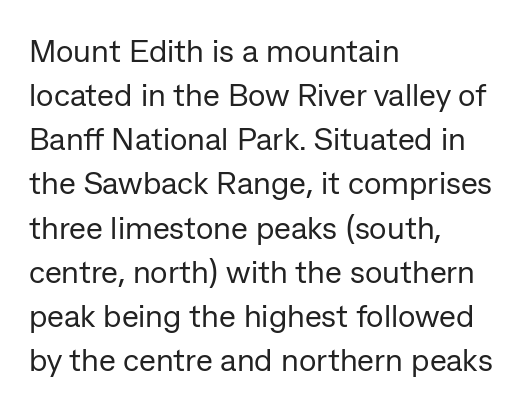
Q: Is the text bold? A: No.
Q: Is the text italic (slanted)? A: No, it is upright.
Q: Is the typeface a serif or a sans-serif typeface? A: Sans-serif.
Q: Is the text underlined? A: No.
Q: How is the paragraph aligned? A: Left-aligned.
Q: Is the spacing between letters normal or unusually wide? A: Normal.
Q: Is the spacing between lines tight, normal or loose? A: Normal.
Q: Width (condensed, normal, or wide)? A: Normal.
Q: Stroke contrast? A: Low.
Q: x-height? A: Medium.
Q: Monospaced? A: No.
